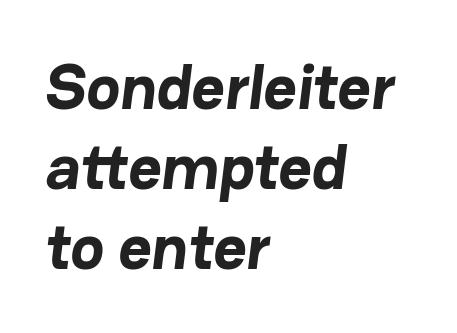
The line-height multiplier appears to be the usual default. These lines are rendered in a variable-pitch font. Grotesque or geometric, the face here clearly has no serifs. The horizontal fit of the characters is conventional and even. Words float on clear page, feet unadorned.
